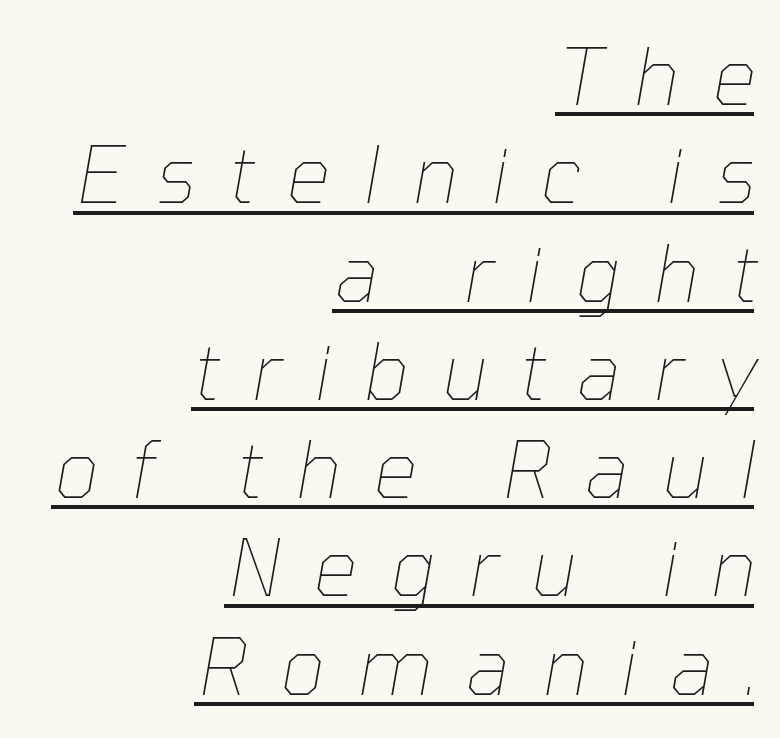
{"italic": "yes", "lean": "right", "slant_degrees": 10, "bold": "no", "weight": "thin", "width": "normal", "stroke_contrast": "low", "x_height": "medium", "monospaced": "no", "underline": "yes", "align": "right", "line_spacing": "normal", "line_spacing_ratio": 1.26, "letter_spacing": "wide", "letter_spacing_em": 0.42, "glyph_px": 78}
